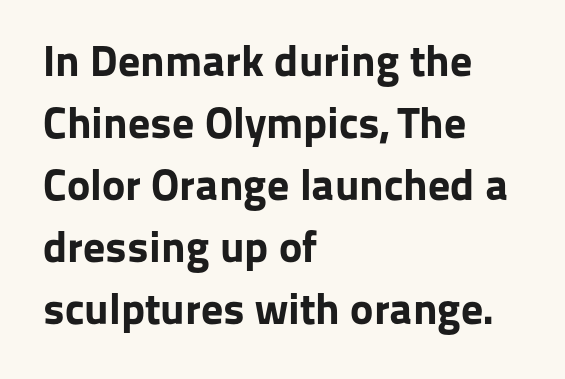
A full-strength bold gives these letters their thick strokes. The font's upright variant was chosen for this text. Type without underlining. Think of a printed novel: that variable character pitch is what you see here. The paragraph has a hard left edge and a soft right edge.
